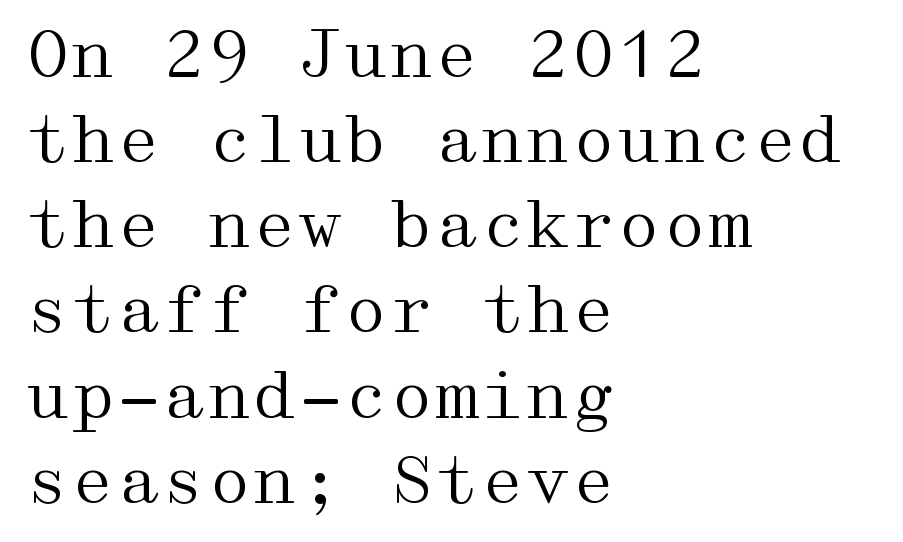
Q: Is the text bold? A: No.
Q: Is the text italic (slanted)? A: No, it is upright.
Q: Is the typeface a serif or a sans-serif typeface? A: Serif.
Q: Is the text underlined? A: No.
Q: How is the paragraph aligned? A: Left-aligned.
Q: Is the spacing between letters normal or unusually wide? A: Normal.
Q: Is the spacing between lines tight, normal or loose? A: Normal.
Q: Width (condensed, normal, or wide)? A: Wide.
Q: Stroke contrast? A: Medium.
Q: x-height? A: Medium.
